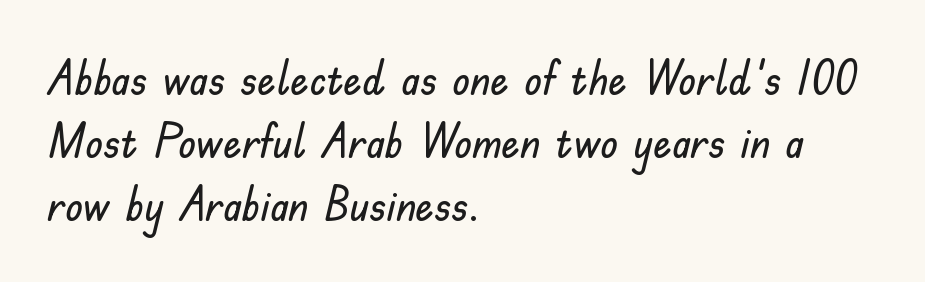
The image shows 46 px sans-serif type; set left-aligned, normal line spacing (1.37x), normal letter spacing, not underlined; low stroke contrast and a small x-height.
